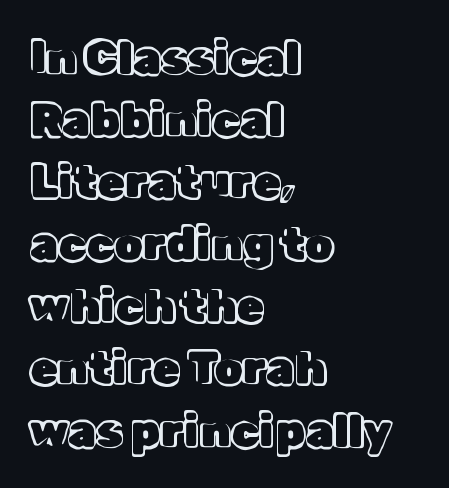
The image shows 45 px text type, upright; set left-aligned, normal line spacing (1.38x), normal letter spacing, not underlined; a medium x-height.
